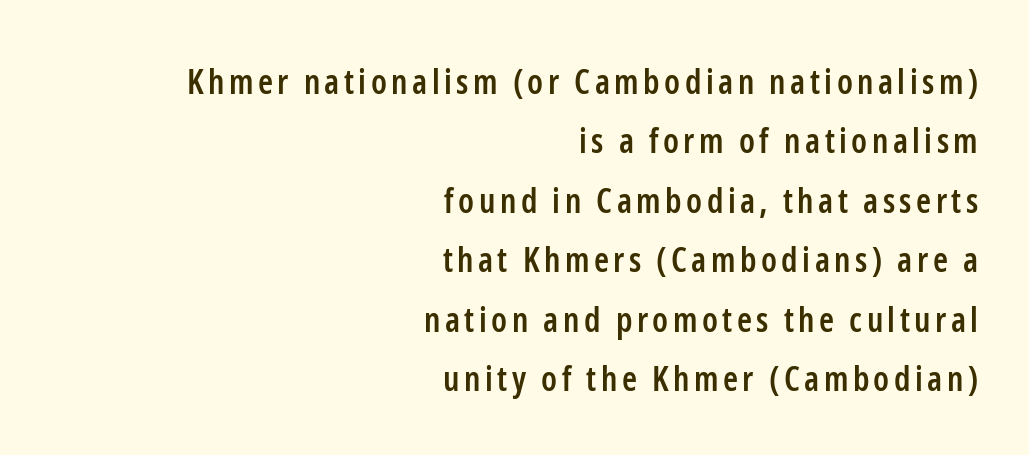
Q: Is the text bold? A: Semi-bold.
Q: Is the text italic (slanted)? A: No, it is upright.
Q: Is the typeface a serif or a sans-serif typeface? A: Sans-serif.
Q: Is the text underlined? A: No.
Q: How is the paragraph aligned? A: Right-aligned.
Q: Width (condensed, normal, or wide)? A: Condensed.
Q: Stroke contrast? A: Low.
Q: x-height? A: Medium.
Q: Monospaced? A: No.
